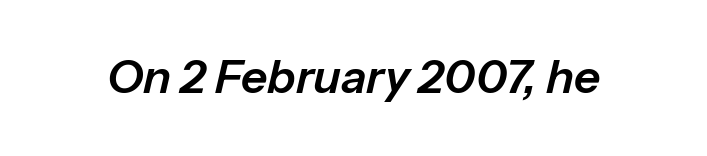
Q: Is the text italic (slanted)? A: Yes, it leans right by about 13 degrees.
Q: Is the text underlined? A: No.
Q: Is the spacing between letters normal or unusually wide? A: Normal.
Q: Width (condensed, normal, or wide)? A: Normal.
Q: Stroke contrast? A: Low.
Q: x-height? A: Medium.
Q: Monospaced? A: No.
